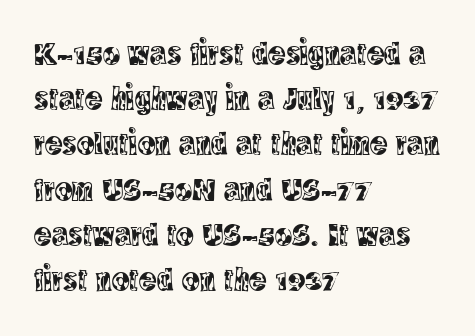
{"serif": "yes", "italic": "no", "width": "condensed", "x_height": "large", "monospaced": "no", "underline": "no", "align": "left", "line_spacing": "normal", "line_spacing_ratio": 1.37, "letter_spacing": "normal", "letter_spacing_em": 0.0, "glyph_px": 33}
